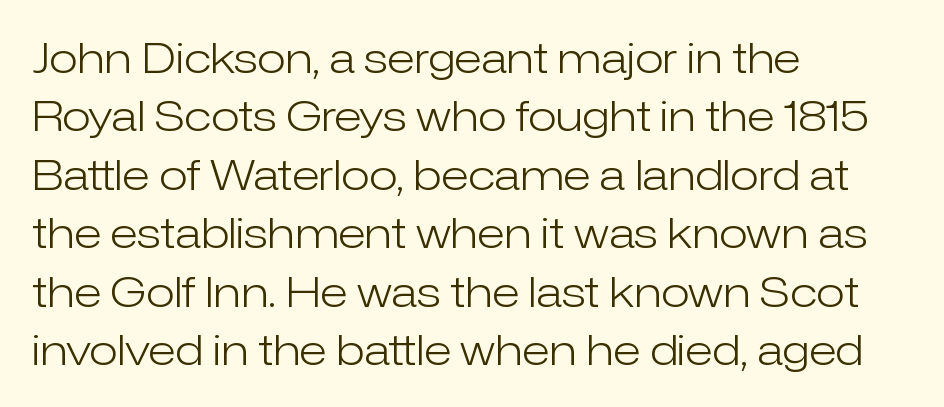
Q: Is the text bold? A: No.
Q: Is the text italic (slanted)? A: No, it is upright.
Q: Is the typeface a serif or a sans-serif typeface? A: Sans-serif.
Q: Is the text underlined? A: No.
Q: How is the paragraph aligned? A: Left-aligned.
Q: Is the spacing between letters normal or unusually wide? A: Normal.
Q: Is the spacing between lines tight, normal or loose? A: Normal.
Q: Width (condensed, normal, or wide)? A: Normal.
Q: Stroke contrast? A: Low.
Q: x-height? A: Medium.
Q: Monospaced? A: No.
